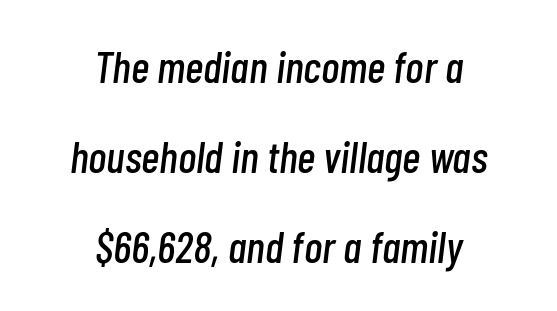
{"italic": "yes", "lean": "right", "slant_degrees": 7, "width": "condensed", "stroke_contrast": "low", "x_height": "medium", "monospaced": "no", "underline": "no", "align": "center", "line_spacing": "loose", "line_spacing_ratio": 2.04, "letter_spacing": "normal", "letter_spacing_em": 0.0, "glyph_px": 44}
